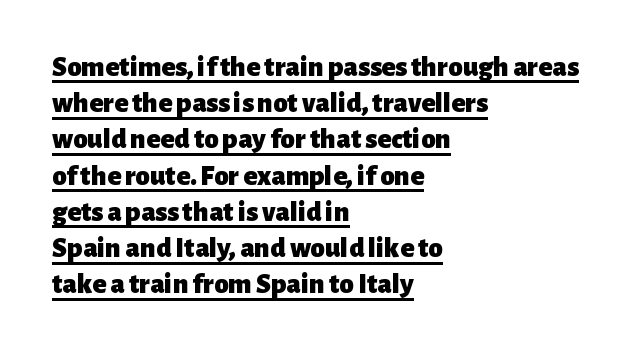
The image shows 29 px heavy sans-serif type, upright; set left-aligned, normal line spacing (1.25x), normal letter spacing, underlined; low stroke contrast and a medium x-height.
